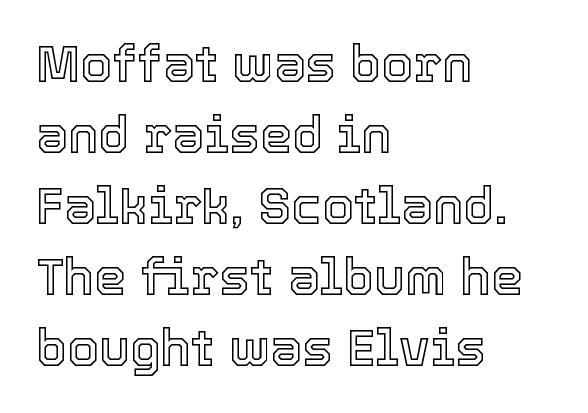
Q: Is the text italic (slanted)? A: No, it is upright.
Q: Is the text underlined? A: No.
Q: How is the paragraph aligned? A: Left-aligned.
Q: Is the spacing between letters normal or unusually wide? A: Normal.
Q: Is the spacing between lines tight, normal or loose? A: Normal.
Q: Width (condensed, normal, or wide)? A: Normal.
Q: x-height? A: Medium.
Q: Monospaced? A: No.
